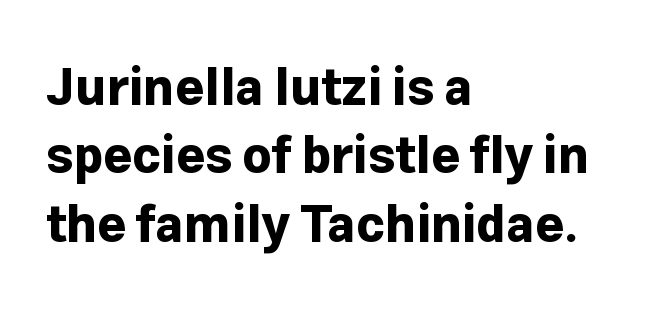
{"serif": "no", "italic": "no", "bold": "yes", "weight": "bold", "width": "normal", "stroke_contrast": "low", "x_height": "medium", "monospaced": "no", "underline": "no", "align": "left", "line_spacing": "normal", "line_spacing_ratio": 1.37, "letter_spacing": "normal", "letter_spacing_em": 0.0, "glyph_px": 50}
